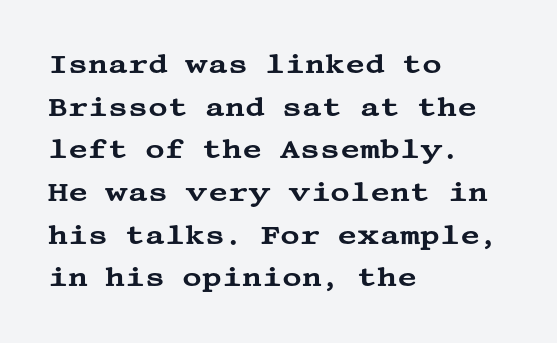
{"italic": "no", "underline": "no", "align": "left", "line_spacing": "normal", "line_spacing_ratio": 1.58, "letter_spacing": "normal", "letter_spacing_em": 0.0, "glyph_px": 27}
